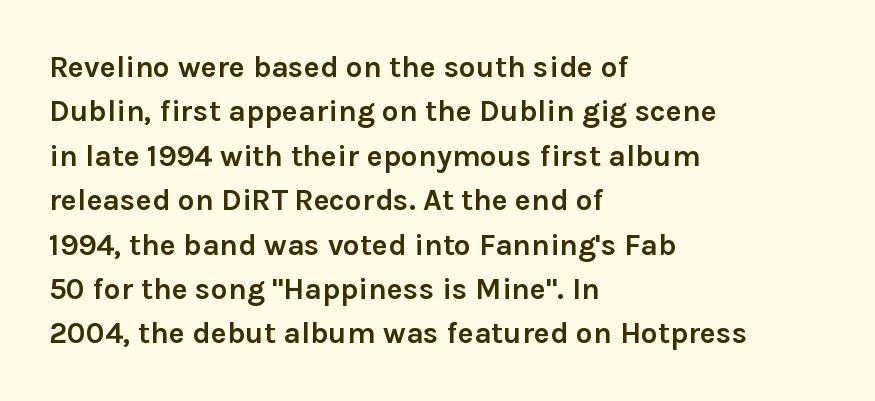
The image shows 30 px semibold sans-serif type, upright; set left-aligned, normal line spacing (1.48x), normal letter spacing, not underlined; low stroke contrast and a medium x-height.
